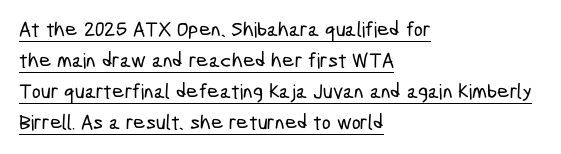
The image shows 21 px text type; set left-aligned, normal line spacing (1.48x), normal letter spacing, underlined.
